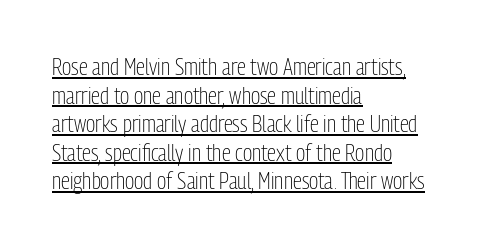
The image shows 23 px text type, upright; set left-aligned, line spacing 1.24x, normal letter spacing, underlined.
